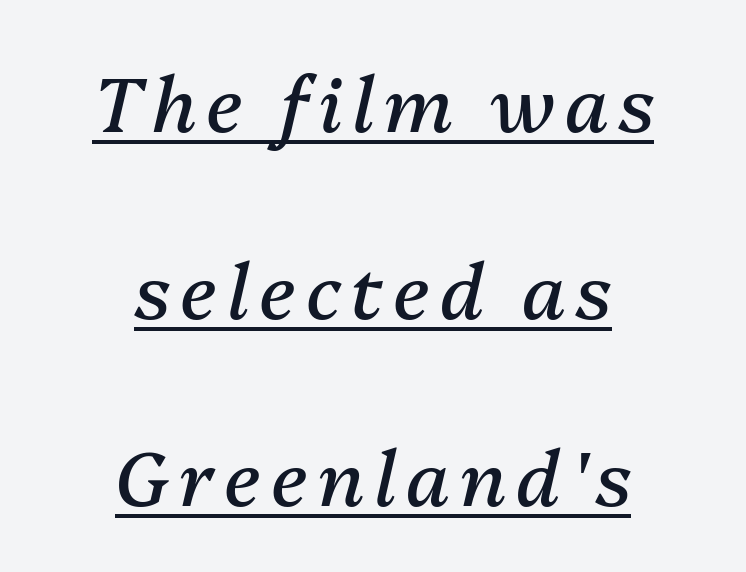
The image shows 76 px regular-weight type, italic (leaning right); set centered, loose line spacing (2.46x), underlined; medium stroke contrast and a medium x-height.
